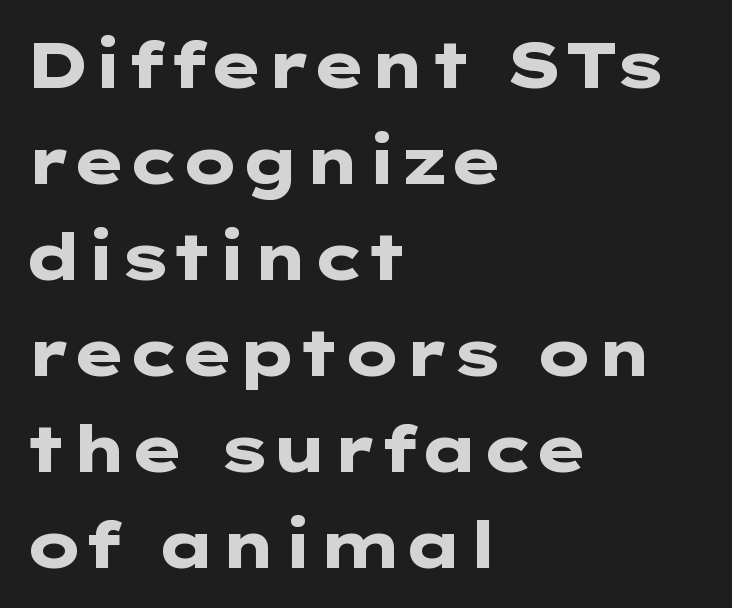
In terms of weight, the rendering is a true, heavy bold. Glyph-to-glyph distance matches everyday printed text. Short and long lines alike share a common starting point at left. The letters stand upright; this is a roman face. The font family rendered here belongs to the sans-serif group.
